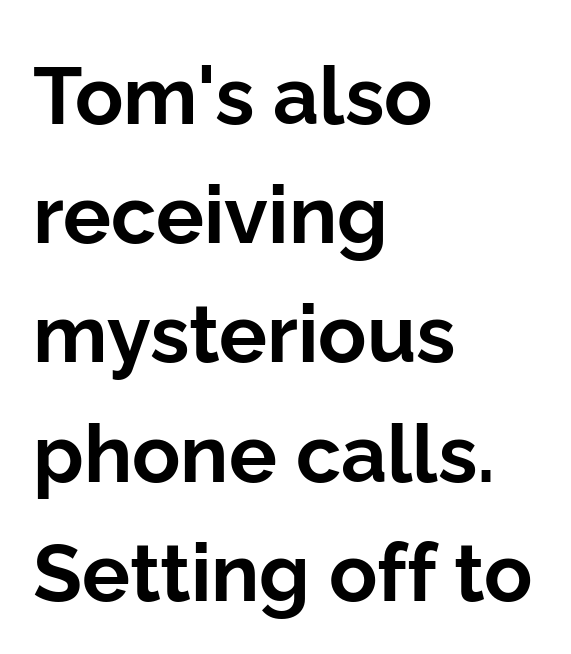
The tracking reads as untouched default to a designer's eye. Does the weight exceed regular? Yes, all the way to bold. Summary of vertical rhythm: regular, with standard interline spacing. These lines were composed using upright roman letters.
